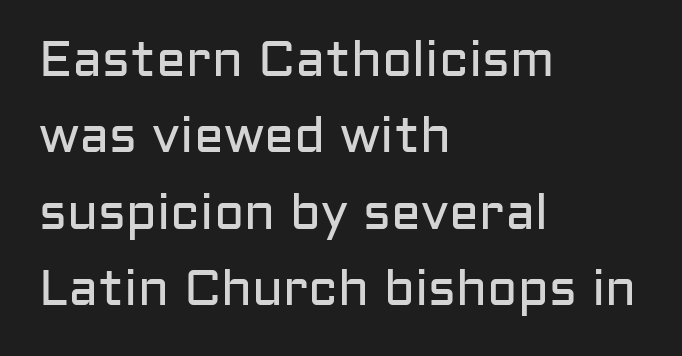
Q: Is the text bold? A: No.
Q: Is the text italic (slanted)? A: No, it is upright.
Q: Is the typeface a serif or a sans-serif typeface? A: Sans-serif.
Q: Is the text underlined? A: No.
Q: How is the paragraph aligned? A: Left-aligned.
Q: Is the spacing between letters normal or unusually wide? A: Normal.
Q: Is the spacing between lines tight, normal or loose? A: Normal.
Q: Width (condensed, normal, or wide)? A: Normal.
Q: Stroke contrast? A: Low.
Q: x-height? A: Medium.
Q: Monospaced? A: No.
